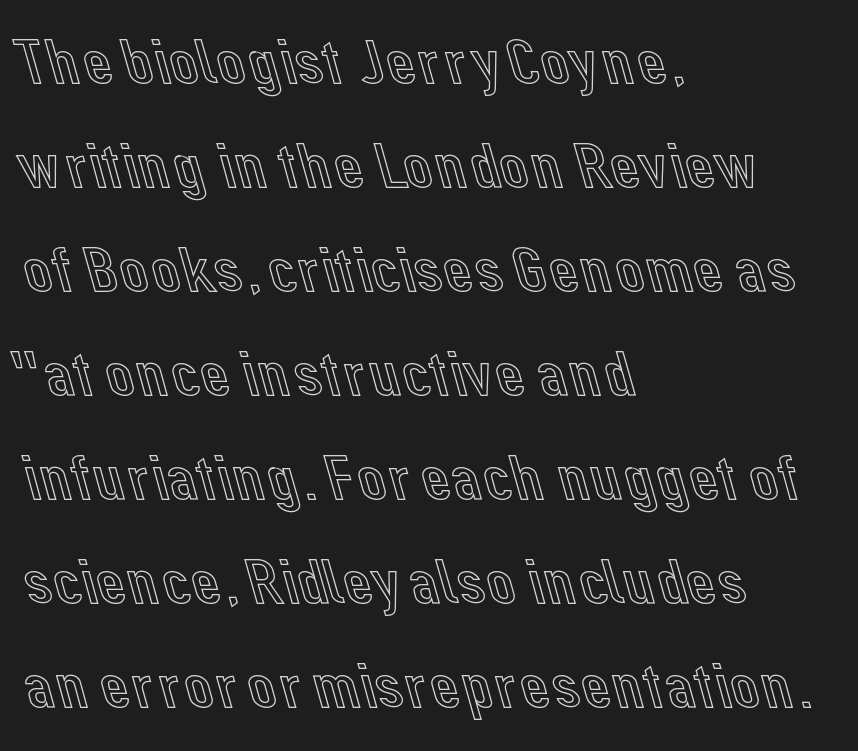
{"width": "normal", "x_height": "medium", "monospaced": "no", "underline": "no", "align": "left", "line_spacing": "normal", "line_spacing_ratio": 1.6, "letter_spacing": "normal", "letter_spacing_em": 0.0, "glyph_px": 65}
